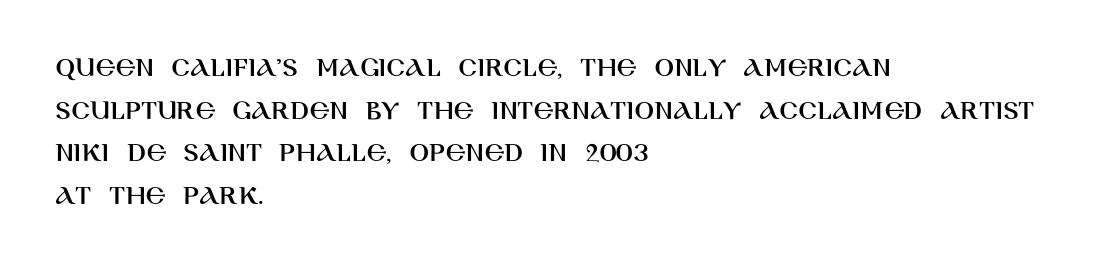
The image shows 29 px sans-serif type, upright; set left-aligned, normal line spacing (1.47x), normal letter spacing, not underlined; high stroke contrast and a large x-height.
